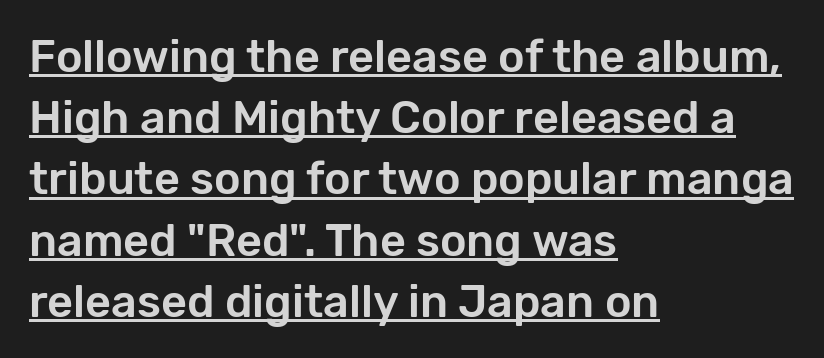
No feet cap the strokes, marking this as sans-serif type. The setting favours the left margin, as ordinary paragraphs usually do. The specimen includes a rule beneath the text block's lines. Tracking here is standard; glyphs follow each other at the usual distance.
